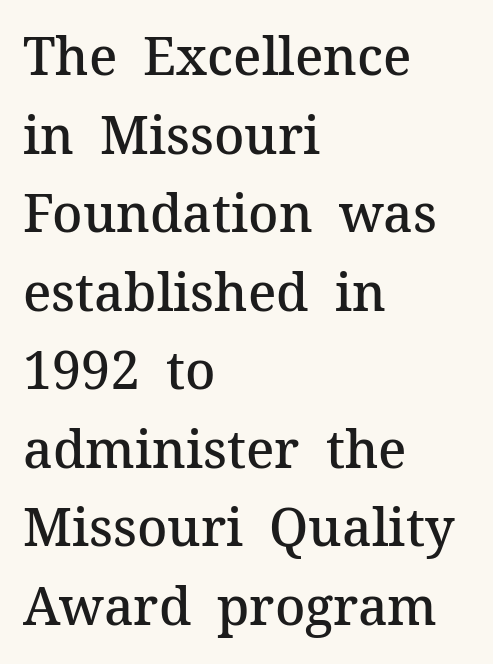
The lines in this sample share a left origin and differ only in where they stop. The passage shown stacks its lines at a standard gap. The lettering holds an erect, upright posture throughout. A serif font was chosen for this passage. Between one letter and the next there's only the usual sliver of space.
